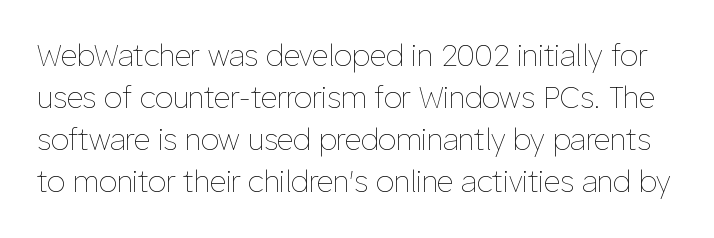
Stems and bowls with no extra thickness — not bold. How would I describe the line gaps? Plain and ordinary. The specimen omits any rule beneath the text block's lines. A typesetter would call this zero additional tracking. Quick note: not italic, upright. Each letter keeps its own natural width here, so spacing adapts to shape.
